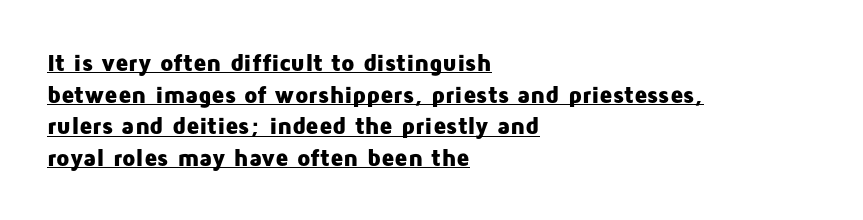
The image shows 24 px bold type, upright; set left-aligned, normal line spacing (1.32x), normal letter spacing, underlined.
